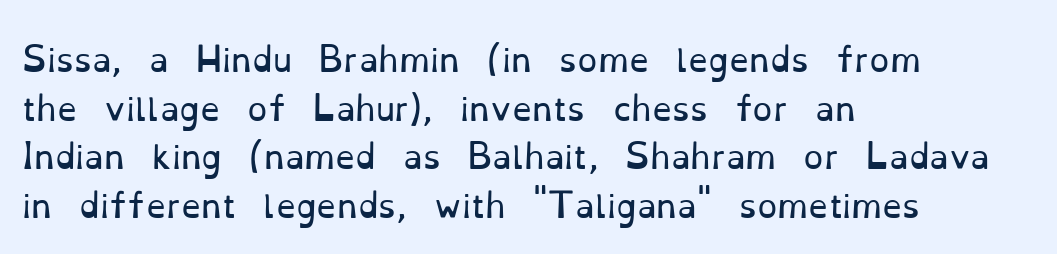
{"serif": "yes", "italic": "no", "bold": "no", "weight": "regular", "width": "normal", "stroke_contrast": "low", "x_height": "small", "monospaced": "no", "underline": "no", "align": "left", "line_spacing": "normal", "line_spacing_ratio": 1.52, "letter_spacing": "normal", "letter_spacing_em": 0.0, "glyph_px": 32}
